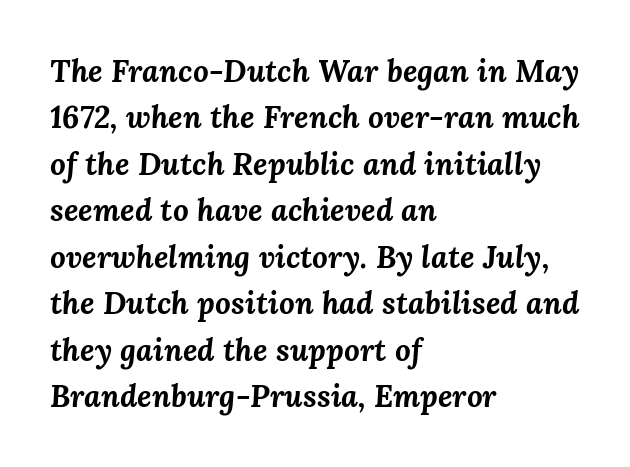
Designer's note — italics engaged. Its strokes are broad and dark, the hallmark of bold type. Honestly, the row spacing looks completely unremarkable. Observe the ordinary spacing: letters are neighbours, not strangers.
